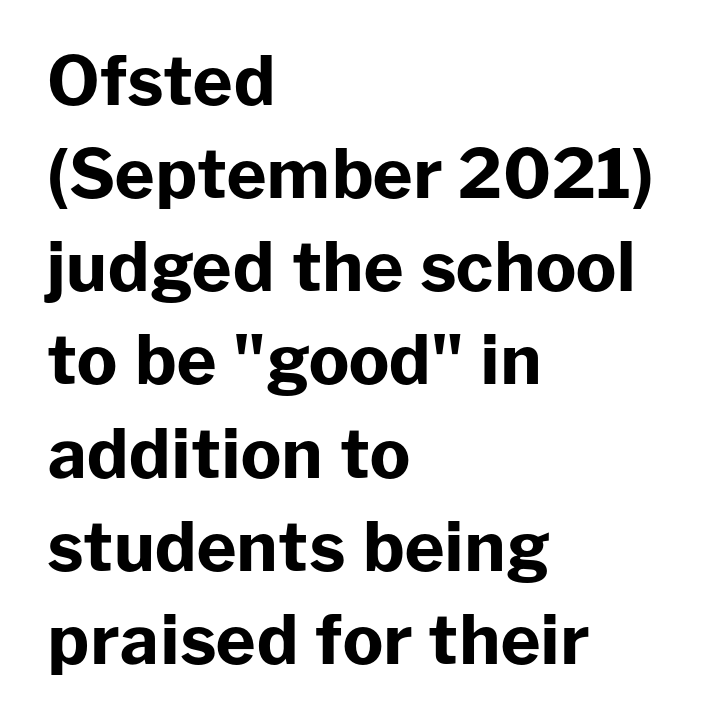
{"serif": "no", "italic": "no", "bold": "yes", "weight": "bold", "width": "normal", "stroke_contrast": "low", "x_height": "medium", "monospaced": "no", "underline": "no", "align": "left", "line_spacing": "normal", "line_spacing_ratio": 1.37, "letter_spacing": "normal", "letter_spacing_em": 0.0, "glyph_px": 68}
